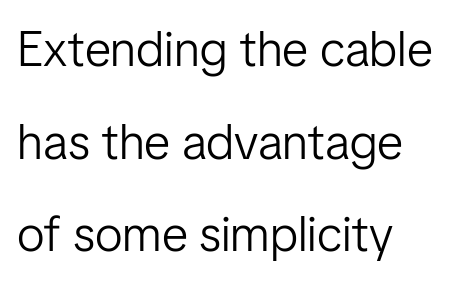
Q: Is the text bold? A: No.
Q: Is the text italic (slanted)? A: No, it is upright.
Q: Is the typeface a serif or a sans-serif typeface? A: Sans-serif.
Q: Is the text underlined? A: No.
Q: How is the paragraph aligned? A: Left-aligned.
Q: Is the spacing between letters normal or unusually wide? A: Normal.
Q: Width (condensed, normal, or wide)? A: Normal.
Q: Stroke contrast? A: Low.
Q: x-height? A: Medium.
Q: Monospaced? A: No.
